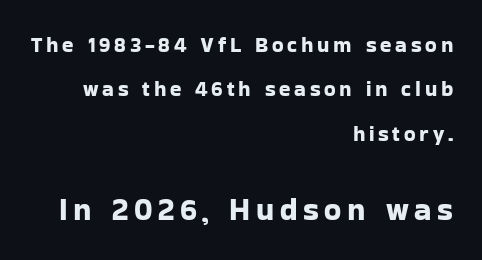
{"serif": "no", "italic": "no", "width": "normal", "stroke_contrast": "low", "x_height": "medium", "monospaced": "no", "underline": "no", "align": "right", "line_spacing": "loose", "line_spacing_ratio": 2.11, "larger_block": "second", "size_ratio": 1.48, "glyph_px": 31}
